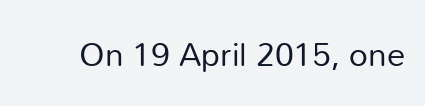
{"serif": "no", "italic": "no", "bold": "no", "weight": "regular", "width": "normal", "stroke_contrast": "low", "x_height": "medium", "monospaced": "no", "underline": "no", "letter_spacing": "normal", "letter_spacing_em": 0.0, "glyph_px": 33}
